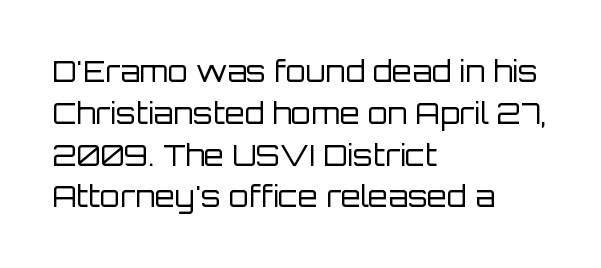
The image shows 29 px regular-weight sans-serif type, upright; set left-aligned, normal line spacing (1.44x), normal letter spacing, not underlined; low stroke contrast and a large x-height.
